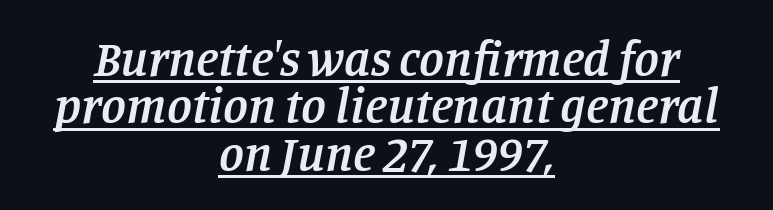
Q: Is the text bold? A: Semi-bold.
Q: Is the text italic (slanted)? A: Yes, it leans right by about 11 degrees.
Q: Is the typeface a serif or a sans-serif typeface? A: Serif.
Q: Is the text underlined? A: Yes.
Q: How is the paragraph aligned? A: Centered.
Q: Is the spacing between letters normal or unusually wide? A: Normal.
Q: Is the spacing between lines tight, normal or loose? A: Tight.
Q: Width (condensed, normal, or wide)? A: Normal.
Q: Stroke contrast? A: Low.
Q: x-height? A: Large.
Q: Monospaced? A: No.
